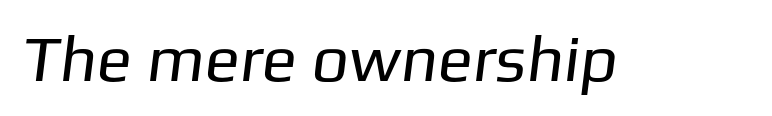
{"serif": "no", "bold": "no", "weight": "regular", "width": "normal", "stroke_contrast": "low", "x_height": "medium", "monospaced": "no", "underline": "no", "letter_spacing": "normal", "letter_spacing_em": 0.0, "glyph_px": 65}
